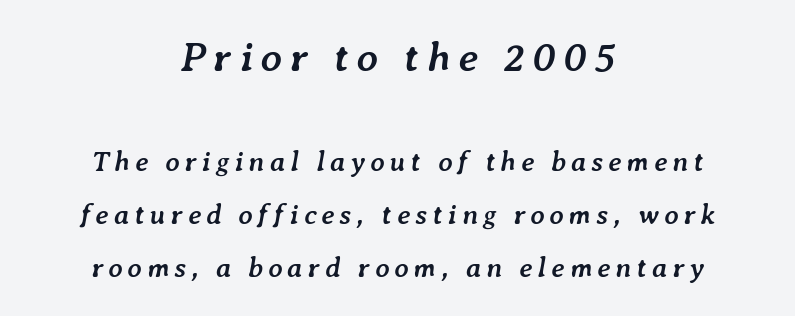
Q: Is the text bold? A: Yes.
Q: Is the text italic (slanted)? A: Yes, it leans right by about 7 degrees.
Q: Is the text underlined? A: No.
Q: How is the paragraph aligned? A: Centered.
Q: Which block of text is set in a larger size, the first (top) or the second (bottom)? A: The first (top) one.
Q: Width (condensed, normal, or wide)? A: Normal.
Q: Stroke contrast? A: Low.
Q: x-height? A: Medium.
Q: Monospaced? A: No.
